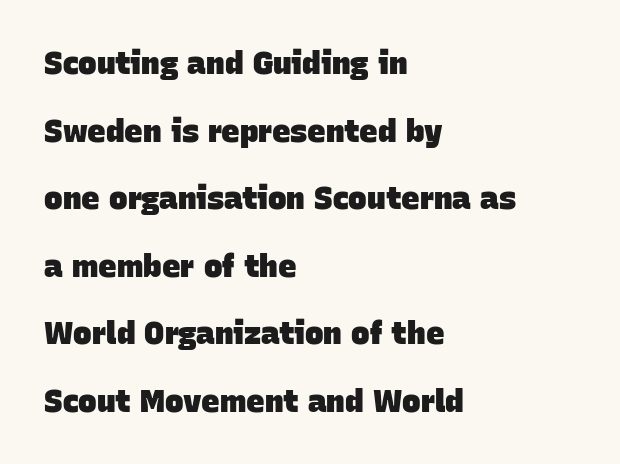
The image shows 31 px heavy sans-serif type; set left-aligned, loose line spacing (2.18x), normal letter spacing, not underlined; low stroke contrast and a large x-height.
